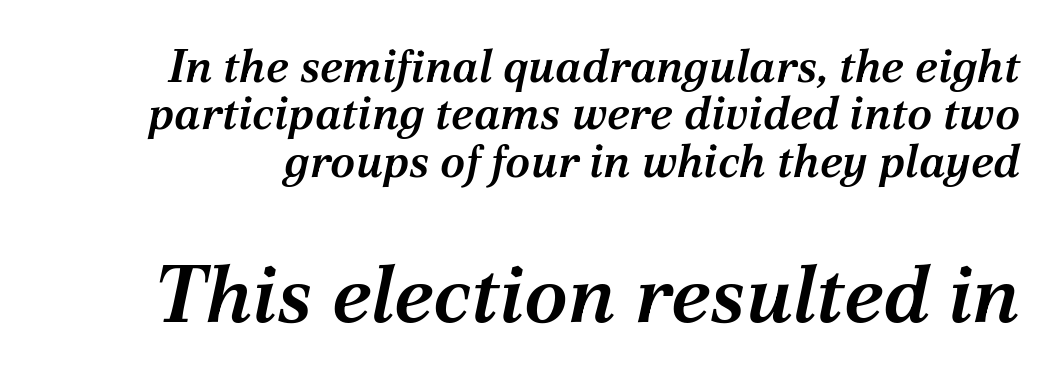
The image shows 80 px semibold serif type, italic (leaning right); set tight line spacing (1.03x), normal letter spacing, not underlined; the second (bottom) block is 1.74x larger; medium stroke contrast and a medium x-height.
